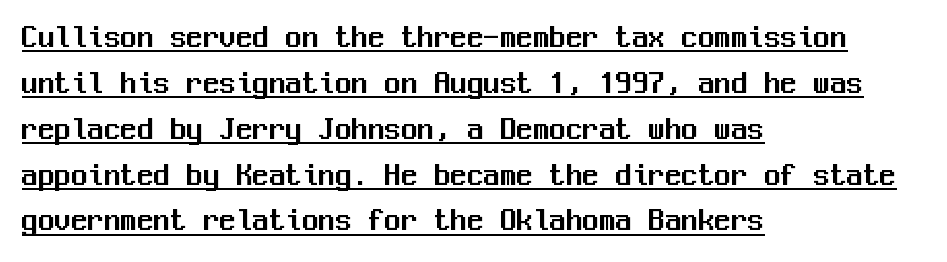
Baseline-to-baseline distance is the conventional proportion of letter height. This rendering features underlined lettering. Style check: upright. The letters march in equal steps, a hallmark of fixed-pitch type.
